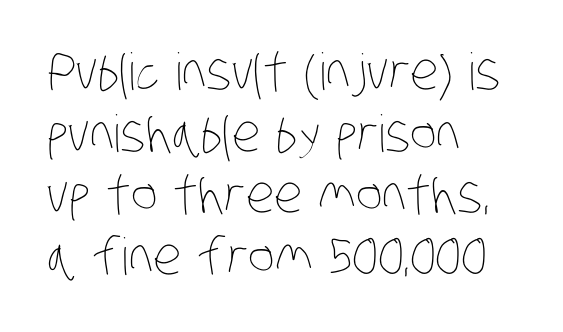
The image shows 51 px thin, condensed type; set left-aligned, line spacing 1.21x, normal letter spacing, not underlined; low stroke contrast and a large x-height.
